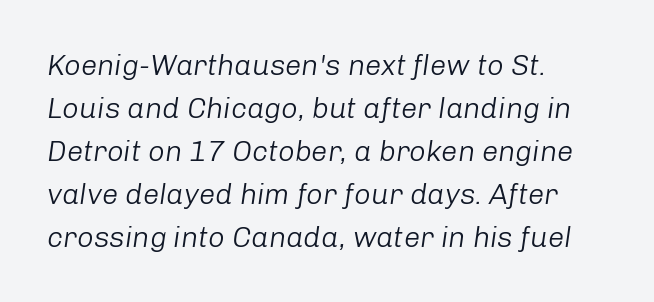
Q: Is the text bold? A: No.
Q: Is the text italic (slanted)? A: Yes, it leans right by about 8 degrees.
Q: Is the text underlined? A: No.
Q: How is the paragraph aligned? A: Left-aligned.
Q: Is the spacing between letters normal or unusually wide? A: Normal.
Q: Is the spacing between lines tight, normal or loose? A: Normal.
Q: Width (condensed, normal, or wide)? A: Normal.
Q: Stroke contrast? A: Low.
Q: x-height? A: Medium.
Q: Monospaced? A: No.
